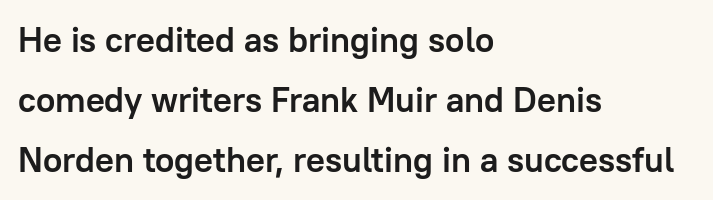
Are there feet on the stems? There aren't — it's a sans. Note the varied advance widths — an 'i' is clearly narrower than an 'm'. When letters stand straight like this, we call the style roman or upright. Weight: bold. The rendering anchors every line to the left-hand side.
